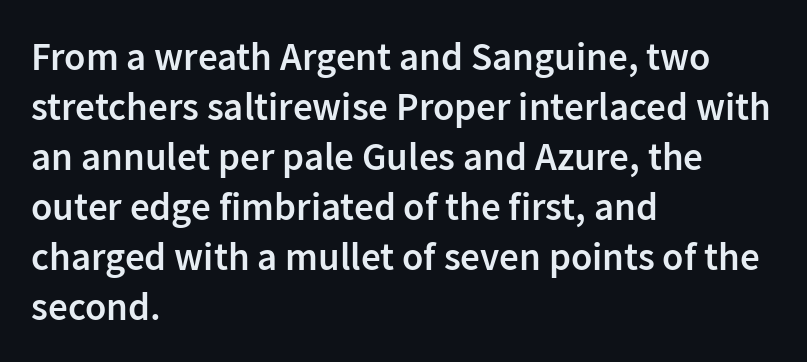
The image shows 39 px semibold sans-serif type, upright; set left-aligned, normal line spacing (1.28x), normal letter spacing, not underlined; low stroke contrast and a medium x-height.
